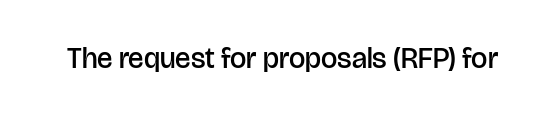
Q: Is the text bold? A: Semi-bold.
Q: Is the text italic (slanted)? A: No, it is upright.
Q: Is the typeface a serif or a sans-serif typeface? A: Sans-serif.
Q: Is the text underlined? A: No.
Q: Is the spacing between letters normal or unusually wide? A: Normal.
Q: Width (condensed, normal, or wide)? A: Normal.
Q: Stroke contrast? A: Low.
Q: x-height? A: Large.
Q: Monospaced? A: No.
